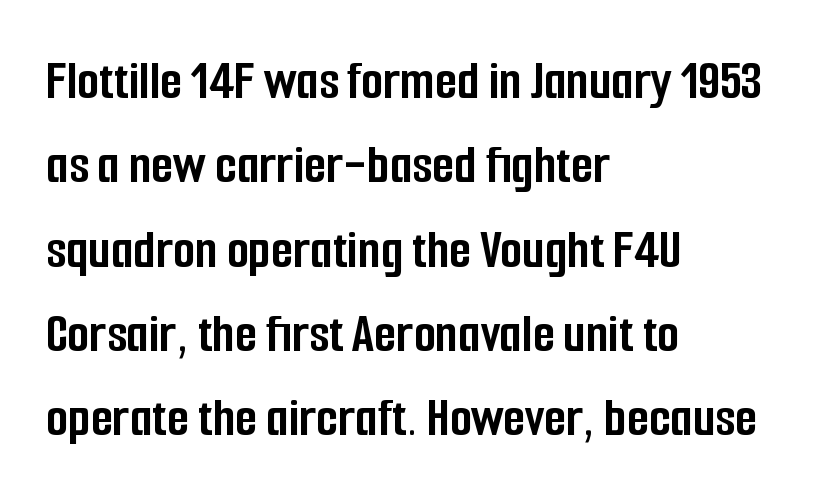
Q: Is the text bold? A: Yes.
Q: Is the text italic (slanted)? A: No, it is upright.
Q: Is the typeface a serif or a sans-serif typeface? A: Sans-serif.
Q: Is the text underlined? A: No.
Q: How is the paragraph aligned? A: Left-aligned.
Q: Is the spacing between letters normal or unusually wide? A: Normal.
Q: Is the spacing between lines tight, normal or loose? A: Normal.
Q: Width (condensed, normal, or wide)? A: Condensed.
Q: Stroke contrast? A: Low.
Q: x-height? A: Medium.
Q: Monospaced? A: No.
